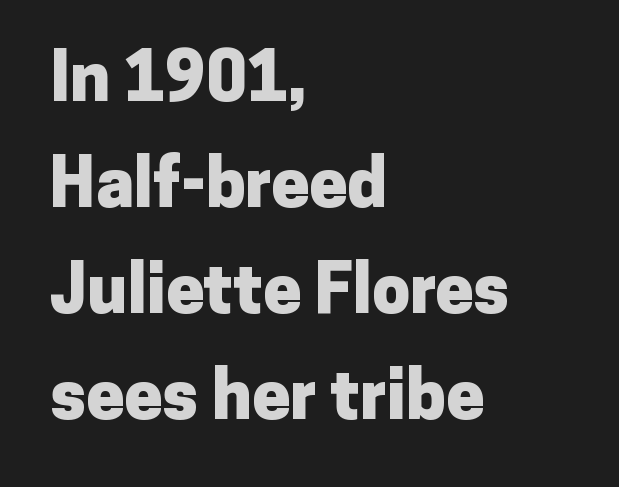
One-word summary of the alignment: left. Here the designer chose a conventional face with non-uniform glyph widths. Nobody drew a line under any word here. Each word holds together tightly as a unit, with standard inter-letter gaps. The rendering uses a bold face; every stroke is thick and dark.
